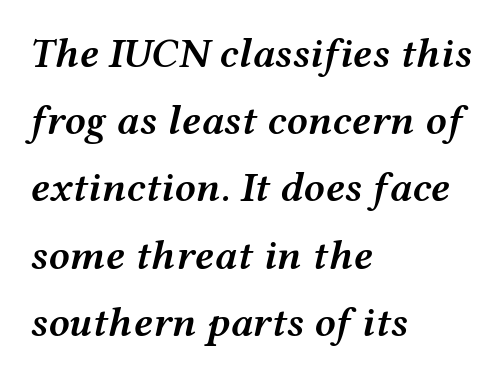
{"italic": "yes", "lean": "right", "slant_degrees": 12, "bold": "semi", "weight": "semibold", "width": "wide", "stroke_contrast": "medium", "x_height": "medium", "monospaced": "no", "underline": "no", "align": "left", "line_spacing": "normal", "line_spacing_ratio": 1.6, "letter_spacing": "normal", "letter_spacing_em": 0.0, "glyph_px": 42}
